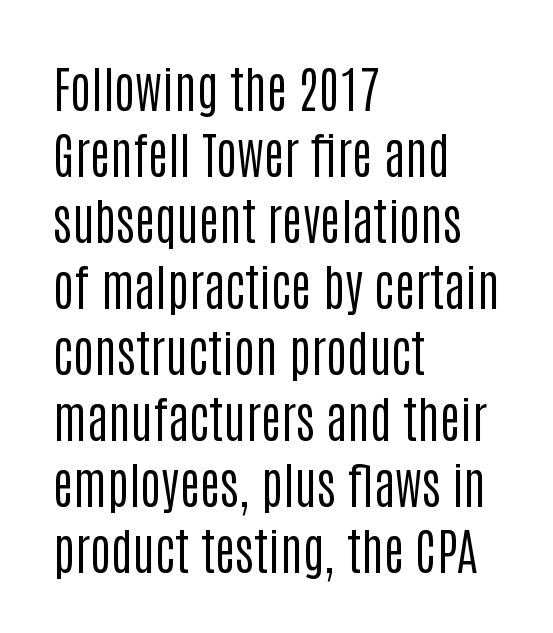
Q: Is the text bold? A: No.
Q: Is the text italic (slanted)? A: No, it is upright.
Q: Is the typeface a serif or a sans-serif typeface? A: Sans-serif.
Q: Is the text underlined? A: No.
Q: How is the paragraph aligned? A: Left-aligned.
Q: Is the spacing between letters normal or unusually wide? A: Normal.
Q: Is the spacing between lines tight, normal or loose? A: Normal.
Q: Width (condensed, normal, or wide)? A: Condensed.
Q: Stroke contrast? A: Low.
Q: x-height? A: Large.
Q: Monospaced? A: No.
